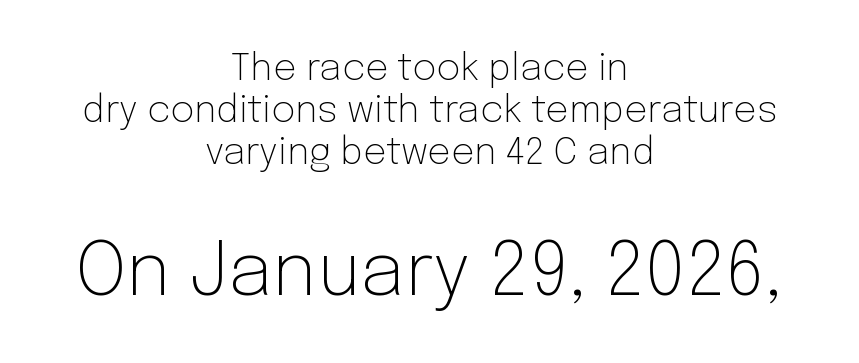
The image shows 74 px light sans-serif type, upright; set centered, tight line spacing (1.14x), normal letter spacing, not underlined; the second (bottom) block is 2.0x larger; low stroke contrast and a medium x-height.
